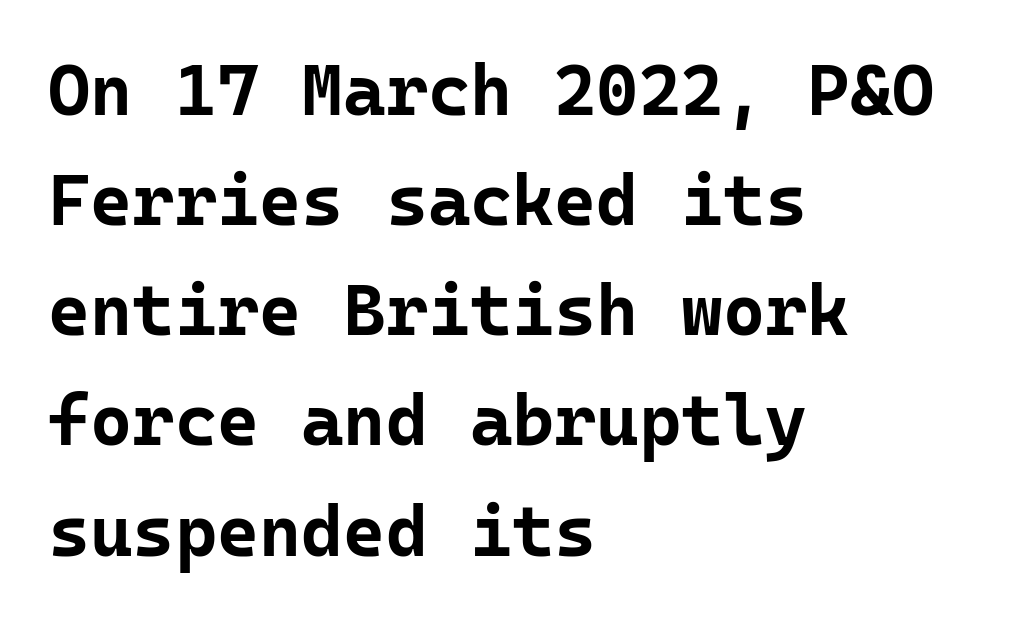
What weight is shown? A full bold with thick strokes. Casual observation: everything's shoved over to the left. Unlike italic type, these characters show no tilt at all. Is the letter spacing exaggerated? No — it looks like the ordinary default. This sample has the even, mechanical cadence of fixed-width lettering. Check the space under the baseline: it is left empty.
